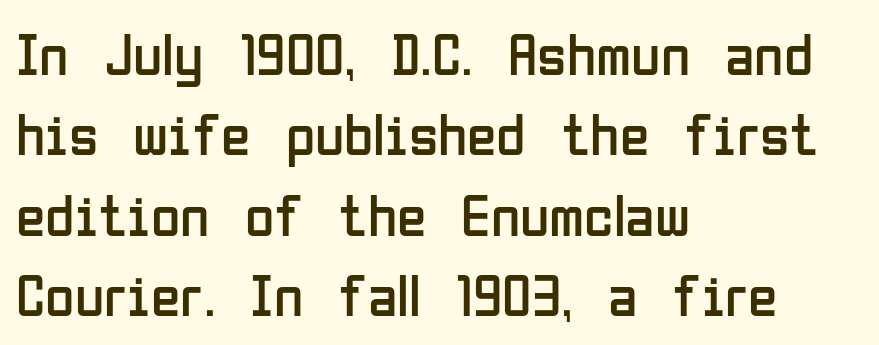
A typesetter would call this proportional, since set widths differ per character. Grotesque or geometric, the face here clearly has no serifs. The rows are spaced the way most documents space them. A clean baseline with only descenders dipping below it. Left-aligned paragraph, ragged on the right.
